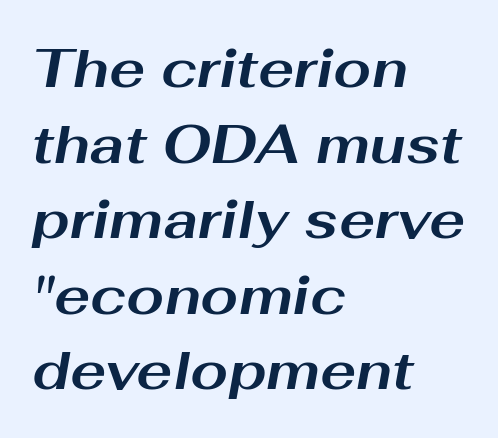
The setting favours the left margin, as ordinary paragraphs usually do. The rendering uses natural spacing where letterforms have individual widths. What weight is shown? A full bold with thick strokes. Interline gaps are of average width in this sample. The passage shown is not underscored anywhere. The specimen reads as italic at a glance.
